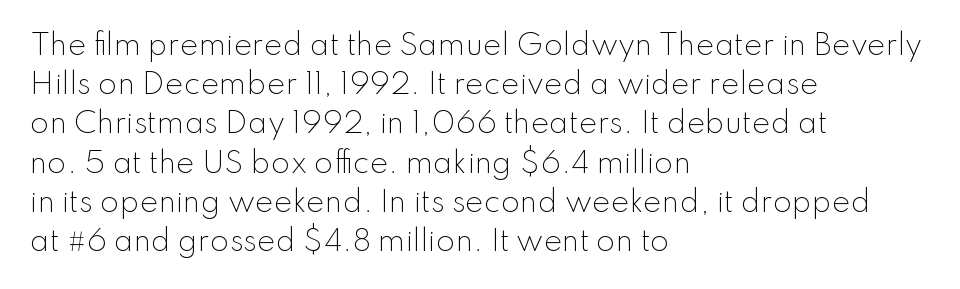
{"serif": "no", "italic": "no", "bold": "no", "weight": "light", "width": "normal", "stroke_contrast": "low", "x_height": "small", "monospaced": "no", "underline": "no", "align": "left", "line_spacing": "normal", "line_spacing_ratio": 1.4, "letter_spacing": "normal", "letter_spacing_em": 0.0, "glyph_px": 28}
